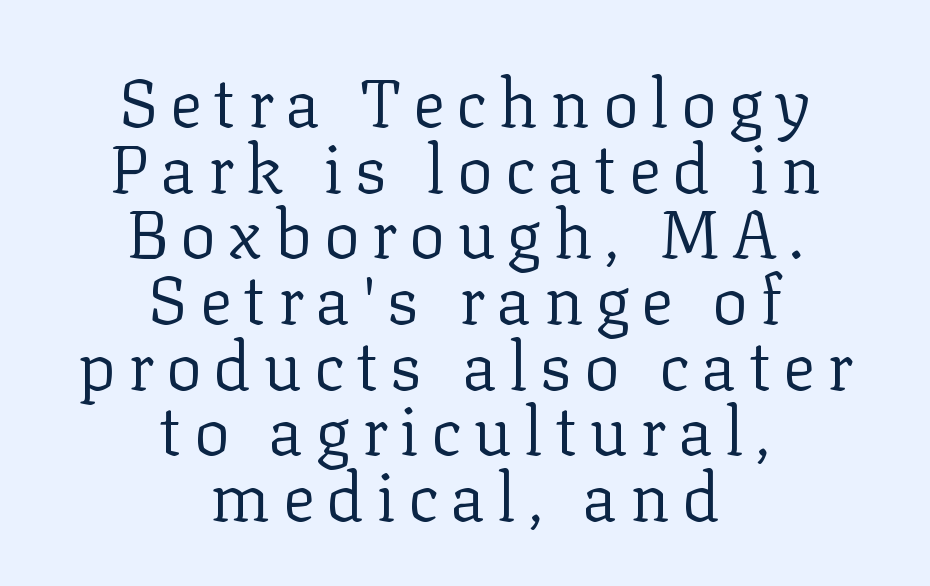
The image shows 67 px regular-weight serif type, upright; set centered, tight line spacing (0.98x), not underlined; low stroke contrast and a medium x-height.
